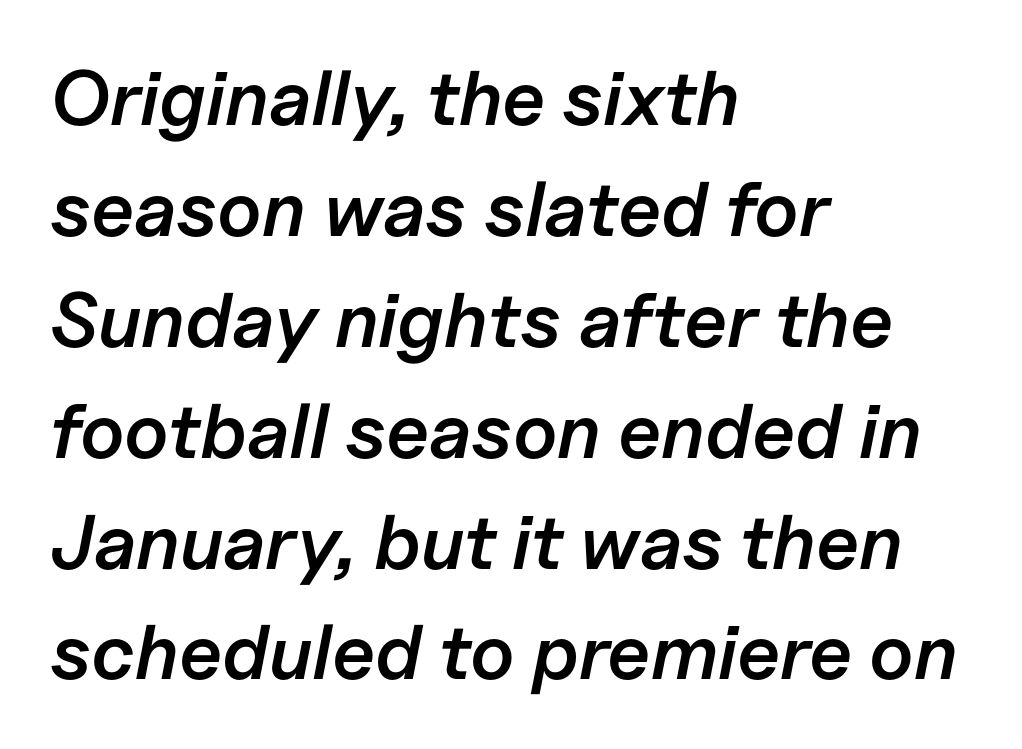
The image shows 77 px semibold type, italic (leaning right); set left-aligned, normal line spacing (1.44x), normal letter spacing, not underlined; low stroke contrast and a medium x-height.
